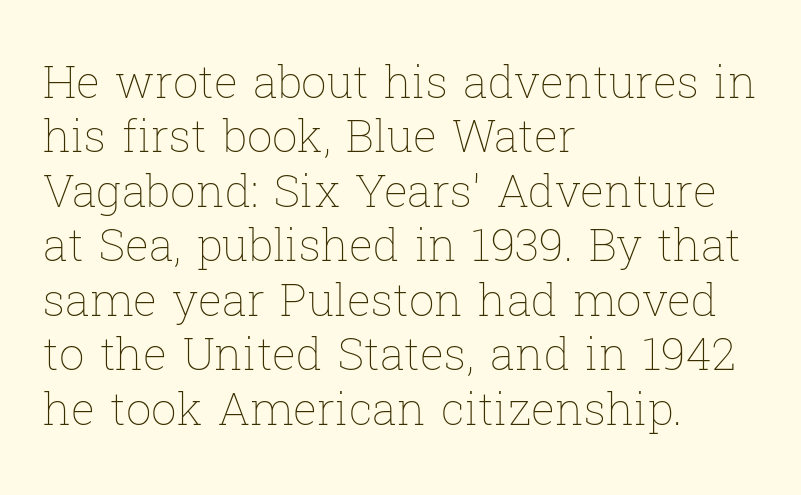
{"italic": "no", "bold": "no", "weight": "thin", "width": "normal", "stroke_contrast": "low", "x_height": "medium", "monospaced": "no", "underline": "no", "align": "left", "line_spacing_ratio": 1.21, "letter_spacing": "normal", "letter_spacing_em": 0.0, "glyph_px": 45}
